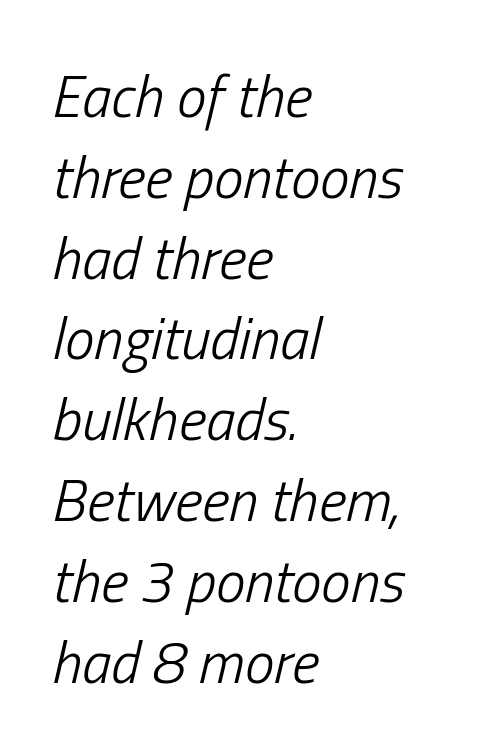
Horizontal alignment here is leftward, the default for most running prose. The strokes carry an ordinary text weight at most. This sample uses an oblique cut, with every glyph tilted off the vertical. Students, note that the glyphs here touch the page at normal intervals. Varying glyph widths throughout — classic text-font behaviour. Leading: standard.
